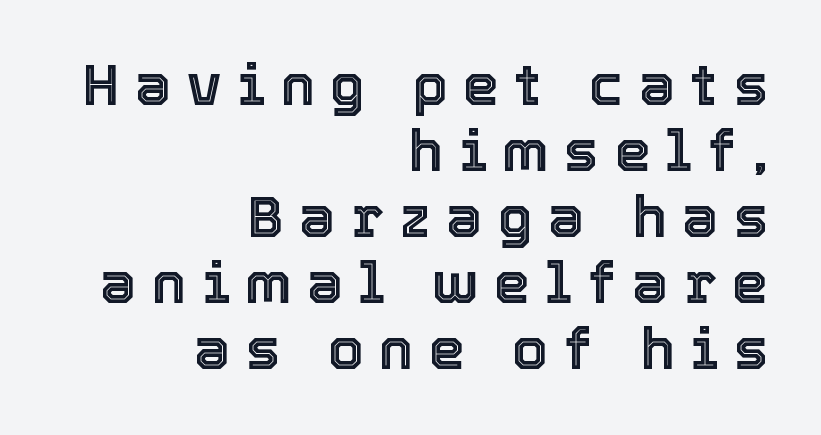
Reading down the block, your eye finds every line finishing at a fixed right position. Style check: upright. Between one letter and the next there's a generous, obvious gap. Honestly, there is no underline to notice here at all.
